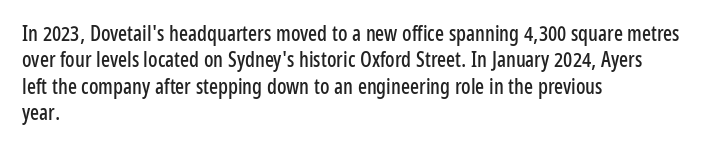
The image shows 21 px text type, upright; set left-aligned, normal line spacing (1.26x), normal letter spacing, not underlined.
